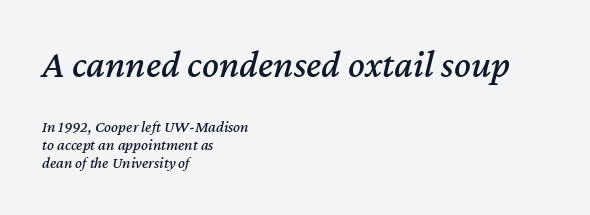
Q: Is the text italic (slanted)? A: Yes, it leans right by about 12 degrees.
Q: Is the text underlined? A: No.
Q: How is the paragraph aligned? A: Left-aligned.
Q: Is the spacing between letters normal or unusually wide? A: Normal.
Q: Is the spacing between lines tight, normal or loose? A: Tight.
Q: Which block of text is set in a larger size, the first (top) or the second (bottom)? A: The first (top) one.
Q: Width (condensed, normal, or wide)? A: Normal.
Q: Stroke contrast? A: Medium.
Q: x-height? A: Medium.
Q: Monospaced? A: No.
